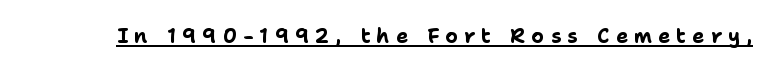
{"italic": "no", "bold": "yes", "underline": "yes", "letter_spacing": "wide", "letter_spacing_em": 0.31, "glyph_px": 20}
